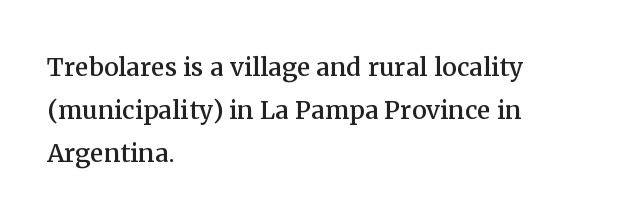
Where is the straight margin? On the left. Standard letterfit; no display-style spreading of the glyphs. What kind of face is this? One with serifs. Character widths vary here, with narrow letters taking less room than wide ones.
